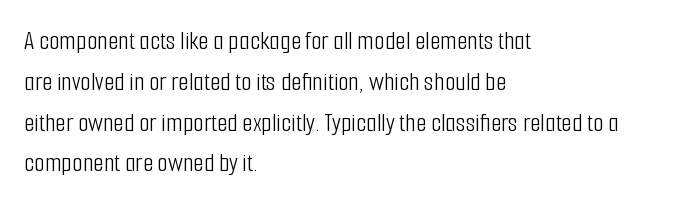
Q: Is the text bold? A: No.
Q: Is the text italic (slanted)? A: No, it is upright.
Q: Is the text underlined? A: No.
Q: How is the paragraph aligned? A: Left-aligned.
Q: Is the spacing between letters normal or unusually wide? A: Normal.
Q: Is the spacing between lines tight, normal or loose? A: Normal.
